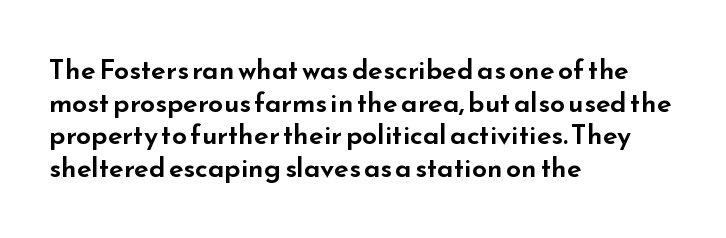
Words float on clear page, feet unadorned. Words appear dense and cohesive because spacing is normal. The lettering holds an erect, upright posture throughout. If you drew a ruler down the left edge, every line would touch it.
